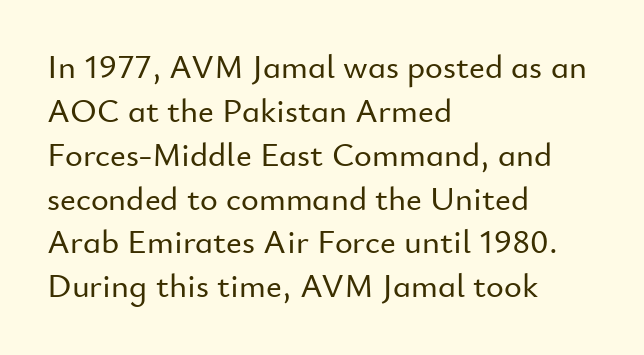
Q: Is the text italic (slanted)? A: No, it is upright.
Q: Is the typeface a serif or a sans-serif typeface? A: Sans-serif.
Q: Is the text underlined? A: No.
Q: How is the paragraph aligned? A: Left-aligned.
Q: Is the spacing between letters normal or unusually wide? A: Normal.
Q: Is the spacing between lines tight, normal or loose? A: Normal.
Q: Width (condensed, normal, or wide)? A: Normal.
Q: Stroke contrast? A: Low.
Q: x-height? A: Small.
Q: Monospaced? A: No.
